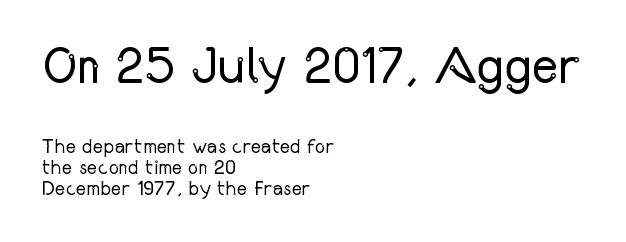
{"serif": "no", "italic": "no", "bold": "no", "weight": "regular", "width": "condensed", "stroke_contrast": "low", "x_height": "medium", "monospaced": "no", "underline": "no", "align": "left", "line_spacing": "tight", "line_spacing_ratio": 1.06, "letter_spacing": "normal", "letter_spacing_em": 0.0, "larger_block": "first", "size_ratio": 2.55, "glyph_px": 51}
